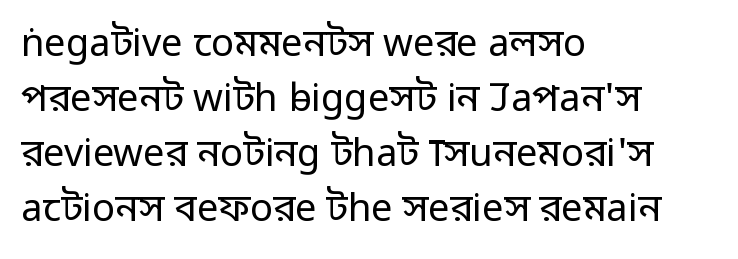
{"serif": "no", "italic": "no", "bold": "no", "weight": "regular", "width": "normal", "stroke_contrast": "low", "x_height": "medium", "monospaced": "no", "underline": "no", "align": "left", "line_spacing": "normal", "line_spacing_ratio": 1.45, "letter_spacing": "normal", "letter_spacing_em": 0.0, "glyph_px": 38}
